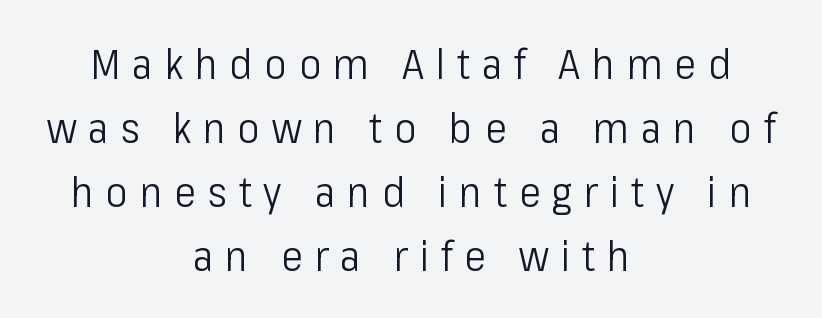
Is the stroke heavy? The answer is a plain regular-or-lighter. The area under the type is left untouched. Every stem runs plumb, perpendicular to the baseline. This sample has the flowing, uneven cadence of proportional lettering. There is plenty of visible air inserted between adjacent glyphs. Nope, no serifs anywhere on these letters.
